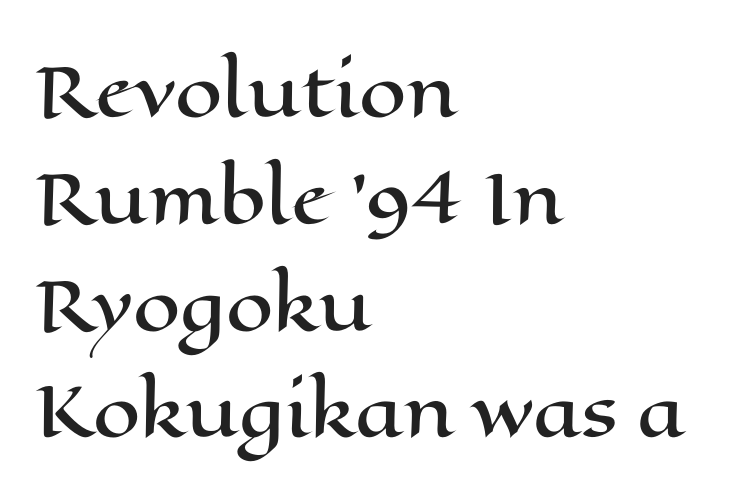
The image shows 68 px wide type, upright; set left-aligned, normal line spacing (1.57x), normal letter spacing, not underlined; high stroke contrast and a medium x-height.
